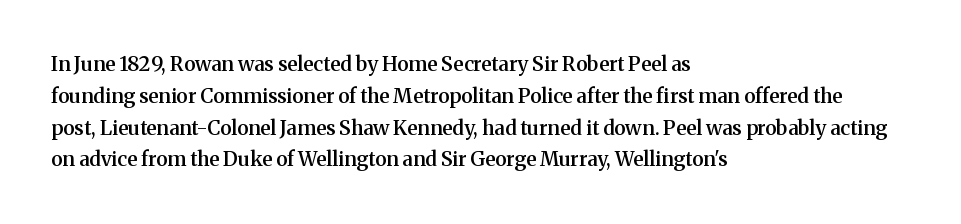
Q: Is the text bold? A: Semi-bold.
Q: Is the text italic (slanted)? A: No, it is upright.
Q: Is the text underlined? A: No.
Q: How is the paragraph aligned? A: Left-aligned.
Q: Is the spacing between letters normal or unusually wide? A: Normal.
Q: Is the spacing between lines tight, normal or loose? A: Normal.
